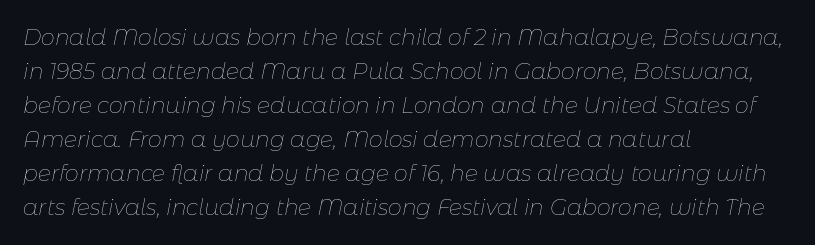
The image shows 22 px text type, italic (leaning right); set left-aligned, normal line spacing (1.55x), normal letter spacing, not underlined.
